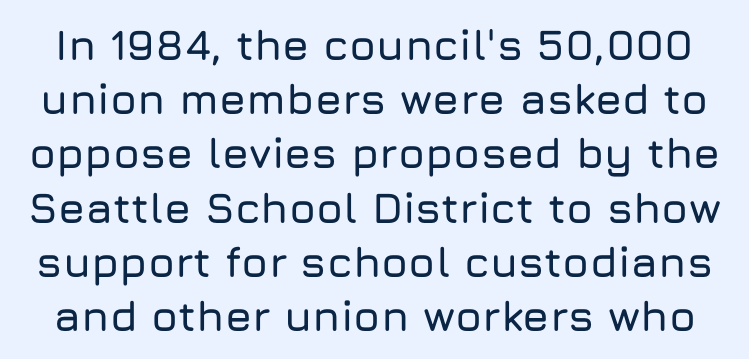
The image shows 43 px sans-serif type, upright; set normal line spacing (1.26x), normal letter spacing, not underlined; low stroke contrast and a medium x-height.
